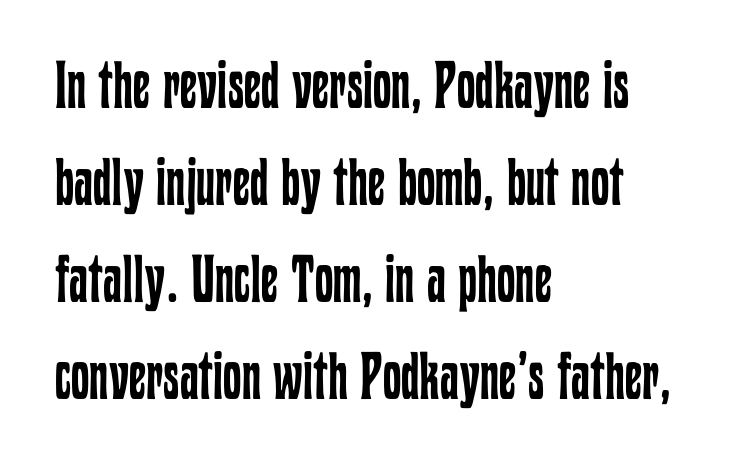
The gaps between neighbouring characters are ordinary and unremarkable. Notice how the stems are strictly vertical — no italics here. Is this a heavy cut? Hardly; it is regular or lighter. Lines of text with bare space underneath. The block of text has a typical density, with ordinary space between rows.
